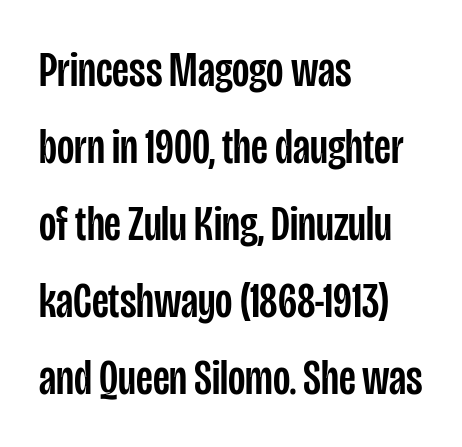
Q: Is the text italic (slanted)? A: No, it is upright.
Q: Is the typeface a serif or a sans-serif typeface? A: Sans-serif.
Q: Is the text underlined? A: No.
Q: How is the paragraph aligned? A: Left-aligned.
Q: Is the spacing between letters normal or unusually wide? A: Normal.
Q: Is the spacing between lines tight, normal or loose? A: Normal.
Q: Width (condensed, normal, or wide)? A: Condensed.
Q: Stroke contrast? A: Low.
Q: x-height? A: Large.
Q: Monospaced? A: No.
